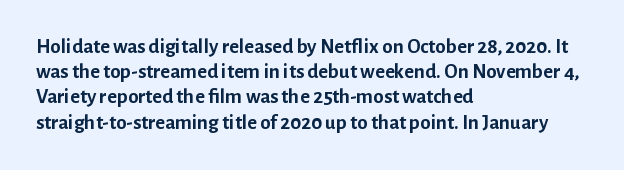
{"italic": "no", "bold": "yes", "underline": "no", "align": "left", "line_spacing_ratio": 1.2, "letter_spacing": "normal", "letter_spacing_em": 0.0, "glyph_px": 21}
